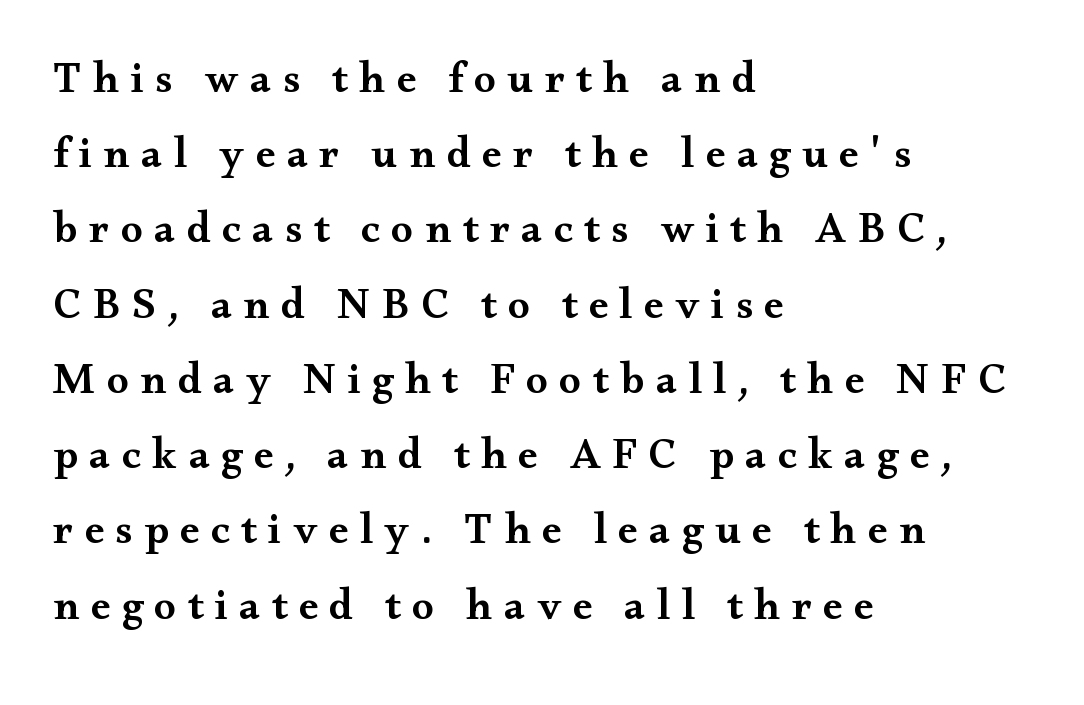
{"serif": "yes", "italic": "no", "bold": "semi", "weight": "semibold", "width": "wide", "stroke_contrast": "medium", "x_height": "small", "monospaced": "no", "underline": "no", "align": "left", "line_spacing_ratio": 1.71, "letter_spacing": "wide", "letter_spacing_em": 0.26, "glyph_px": 44}
